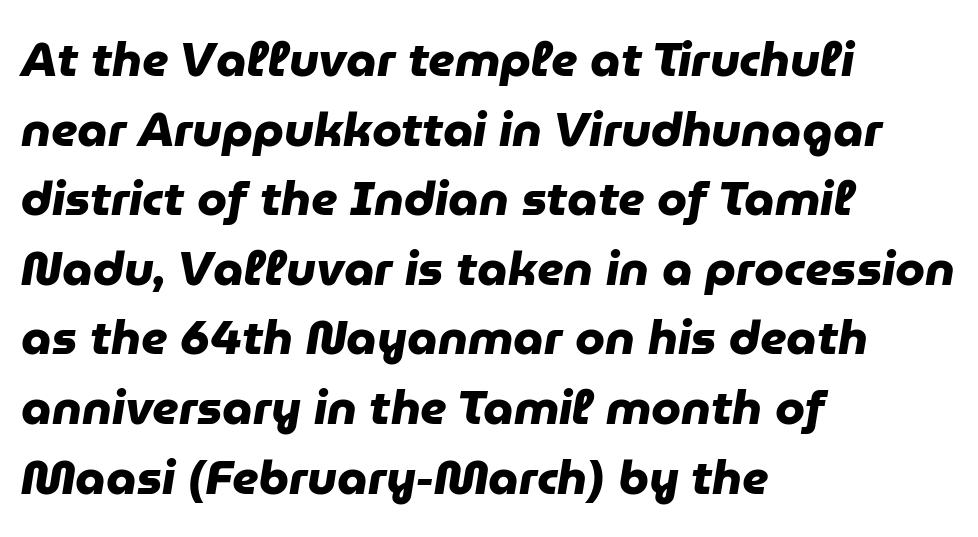
Q: Is the text bold? A: Yes.
Q: Is the typeface a serif or a sans-serif typeface? A: Sans-serif.
Q: Is the text underlined? A: No.
Q: How is the paragraph aligned? A: Left-aligned.
Q: Is the spacing between letters normal or unusually wide? A: Normal.
Q: Is the spacing between lines tight, normal or loose? A: Normal.
Q: Width (condensed, normal, or wide)? A: Normal.
Q: Stroke contrast? A: Low.
Q: x-height? A: Medium.
Q: Monospaced? A: No.
